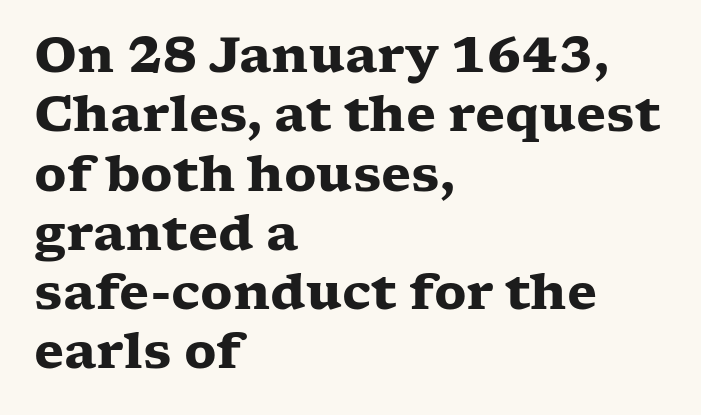
Here the designer chose a conventional face with non-uniform glyph widths. The glyphs have the mass of a bold cut. It's the straight-up-and-down kind of type. Beneath every word, the page is bare. Every row of glyphs begins at an identical x-position on the left. Here the glyphs are tracked normally, forming tight word shapes.
